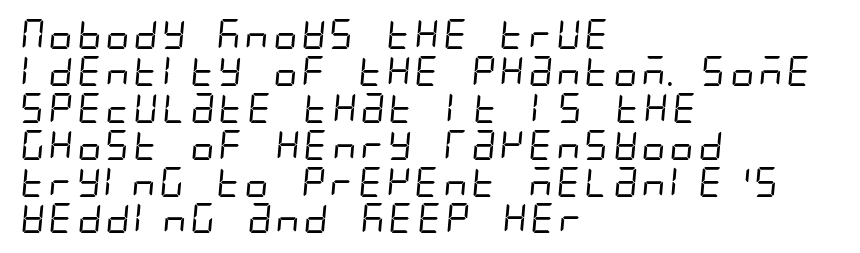
The image shows 30 px regular-weight, condensed sans-serif type; set left-aligned, line spacing 1.23x, normal letter spacing, not underlined; low stroke contrast and a large x-height.
